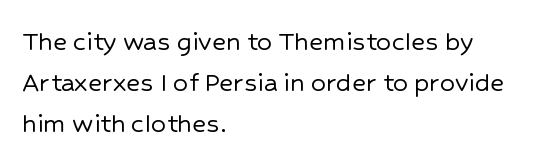
Glance below the letters and you will spot only blank space. The letterforms sit shoulder to shoulder at normal distance. Short and long lines alike share a common starting point at left. The glyphs in this specimen are sans serif.
